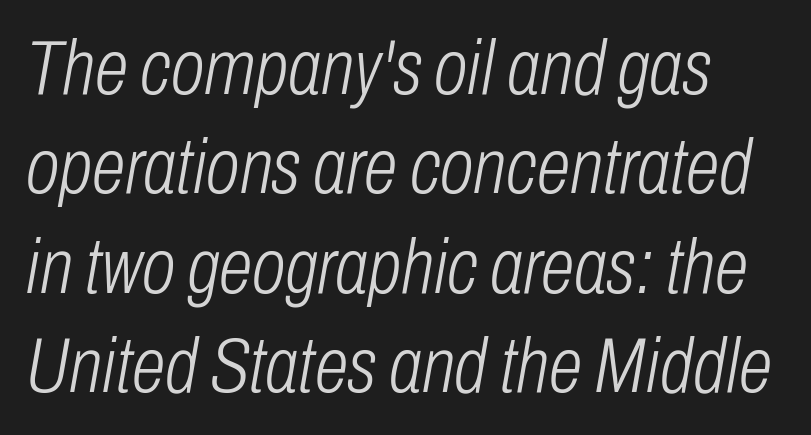
{"italic": "yes", "lean": "right", "slant_degrees": 10, "bold": "no", "weight": "light", "width": "condensed", "stroke_contrast": "low", "x_height": "medium", "monospaced": "no", "underline": "no", "line_spacing": "normal", "line_spacing_ratio": 1.29, "letter_spacing": "normal", "letter_spacing_em": 0.0, "glyph_px": 77}
